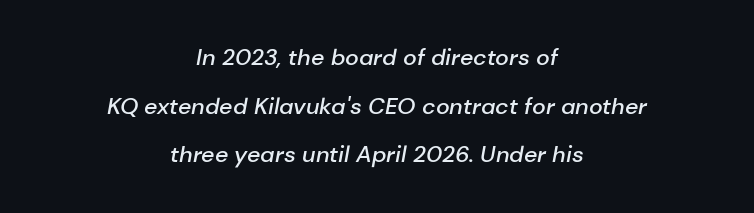
{"italic": "yes", "lean": "right", "slant_degrees": 10, "bold": "semi", "underline": "no", "align": "center", "line_spacing": "loose", "line_spacing_ratio": 2.11, "letter_spacing": "normal", "letter_spacing_em": 0.0, "glyph_px": 23}
